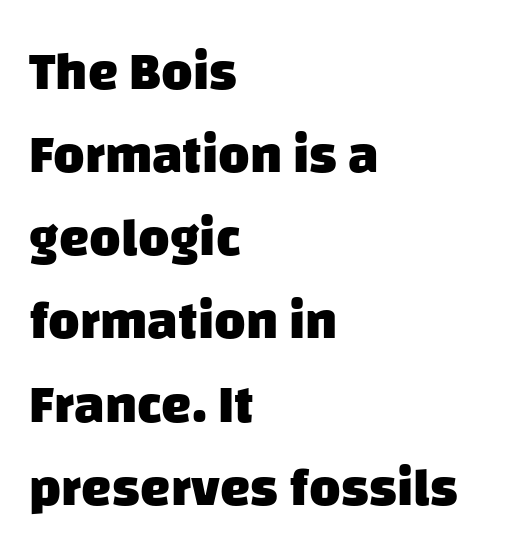
{"serif": "no", "bold": "yes", "weight": "heavy", "width": "normal", "stroke_contrast": "low", "x_height": "large", "monospaced": "no", "underline": "no", "align": "left", "line_spacing": "normal", "line_spacing_ratio": 1.54, "letter_spacing": "normal", "letter_spacing_em": 0.0, "glyph_px": 54}
